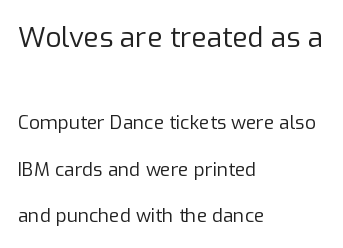
Varying glyph widths throughout — classic text-font behaviour. This sample uses plain, unmodified letter spacing. The first block has been scaled up relative to the second. This is not heavy type; no bold has been used. Unlike a traditional serif, this face leaves its strokes unadorned.
